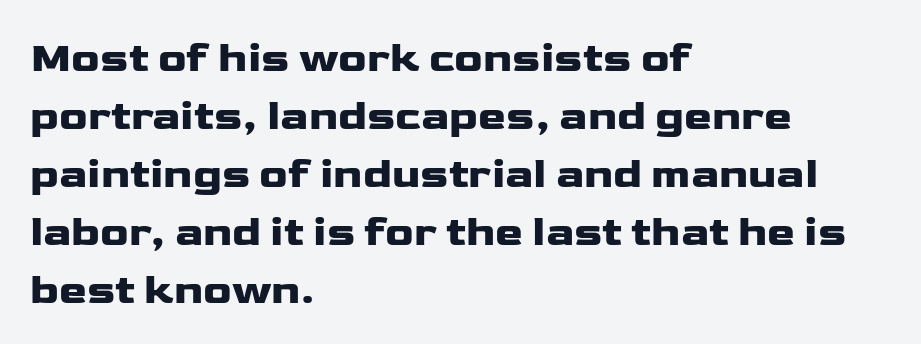
The image shows 42 px wide sans-serif type, upright; set left-aligned, normal line spacing (1.38x), normal letter spacing, not underlined; low stroke contrast and a medium x-height.
